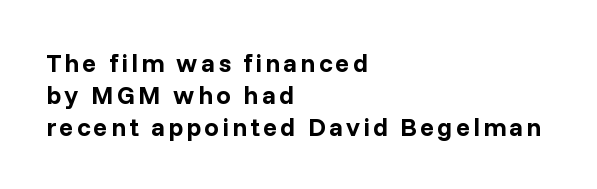
{"italic": "no", "bold": "yes", "underline": "no", "align": "left", "line_spacing_ratio": 1.23, "glyph_px": 26}
